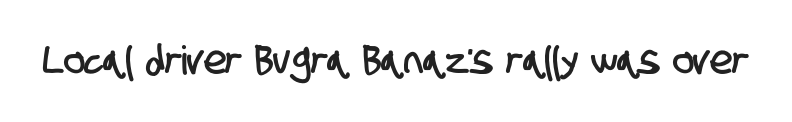
{"serif": "no", "width": "condensed", "stroke_contrast": "low", "x_height": "large", "monospaced": "no", "underline": "no", "letter_spacing": "normal", "letter_spacing_em": 0.0, "glyph_px": 40}
